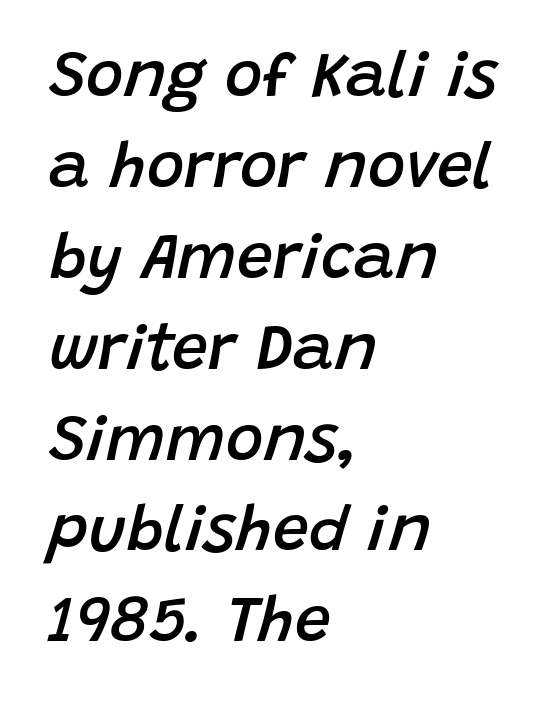
Summary of vertical rhythm: regular, with standard interline spacing. The typesetter chose a ragged-right arrangement here. Each glyph is drawn with semibold strokes, heavier than normal yet not fully bold. Yep, that's italic — everything's leaning. A typesetter would call this zero additional tracking.
